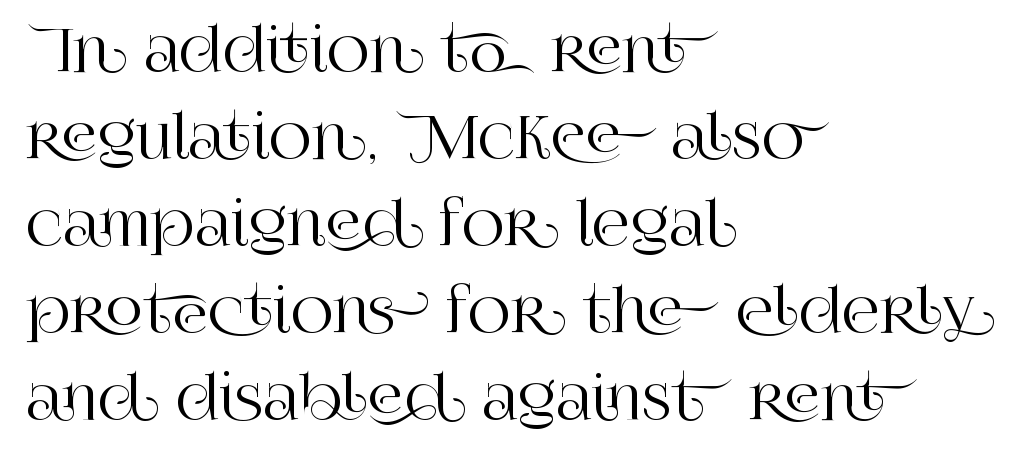
Underlining? Definitely not there. Spacing between characters is what you'd get straight out of the box. If you drew a line through each stem, it would be perfectly vertical. The type family on display is of the serif kind. Horizontal bands of white between lines are of average thickness.
